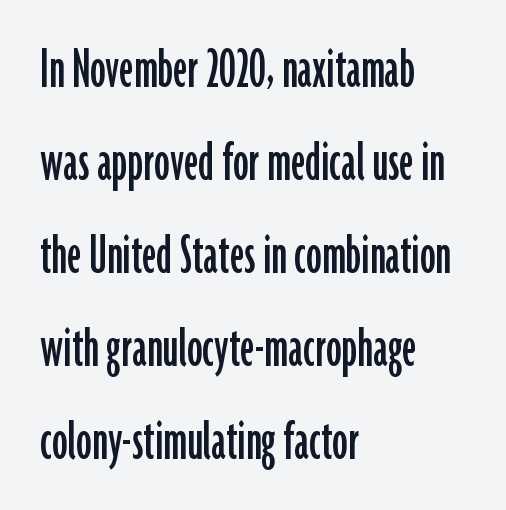
Vertical spacing — default. The face used here is proportionally spaced, like ordinary book or web type. A typesetter would call this zero additional tracking. This is sans-serif lettering, the kind often seen on screens and signage. The words here are not underlined. A classic flush-left, rag-right setting is used for this passage.
